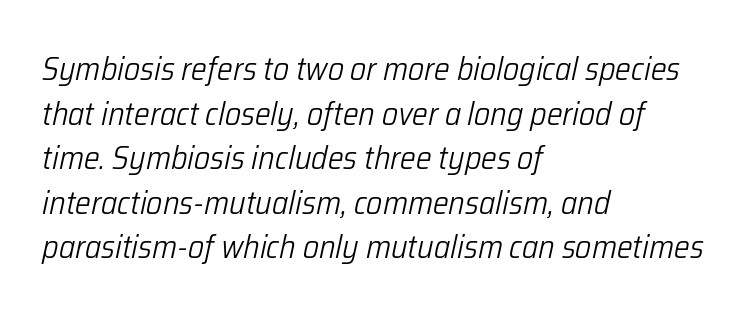
Do the characters align in a grid? No, the font is proportional. The rows are spaced the way most documents space them. Clear beneath every line of the passage. Is the type heavy? It reads as light-to-regular instead.
